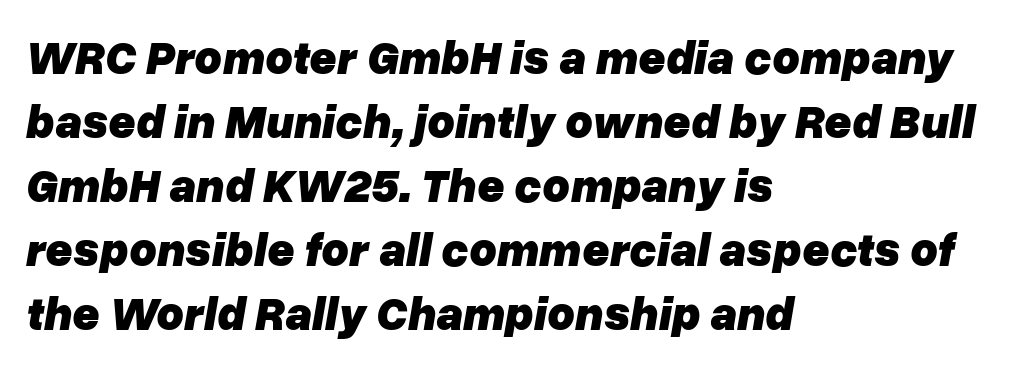
{"italic": "yes", "lean": "right", "slant_degrees": 10, "bold": "yes", "weight": "heavy", "width": "normal", "stroke_contrast": "low", "x_height": "medium", "monospaced": "no", "underline": "no", "align": "left", "line_spacing": "normal", "line_spacing_ratio": 1.36, "letter_spacing": "normal", "letter_spacing_em": 0.0, "glyph_px": 47}
